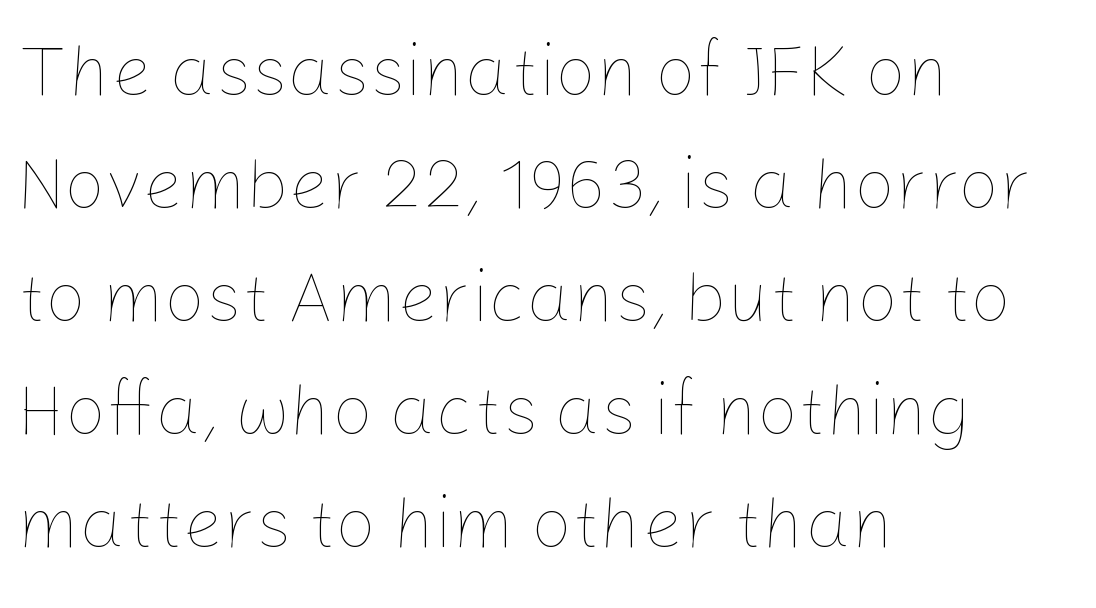
{"italic": "no", "bold": "no", "weight": "thin", "width": "normal", "stroke_contrast": "low", "x_height": "medium", "monospaced": "no", "underline": "no", "align": "left", "line_spacing": "normal", "line_spacing_ratio": 1.57, "letter_spacing": "normal", "letter_spacing_em": 0.0, "glyph_px": 72}
